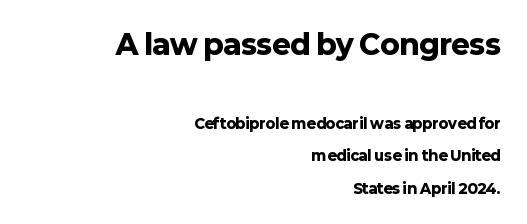
{"serif": "no", "italic": "no", "bold": "yes", "weight": "heavy", "width": "normal", "stroke_contrast": "low", "x_height": "medium", "monospaced": "no", "underline": "no", "align": "right", "line_spacing": "loose", "line_spacing_ratio": 2.33, "letter_spacing": "normal", "letter_spacing_em": 0.0, "larger_block": "first", "size_ratio": 2.0, "glyph_px": 28}
